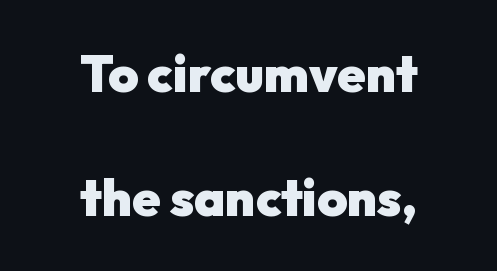
Proportional: the letters do not fall into vertical columns. Letter spacing: default. Is there any slant? The stems are plumb. The line-height multiplier appears high, well above default. The rag falls on both sides of this text block equally.
